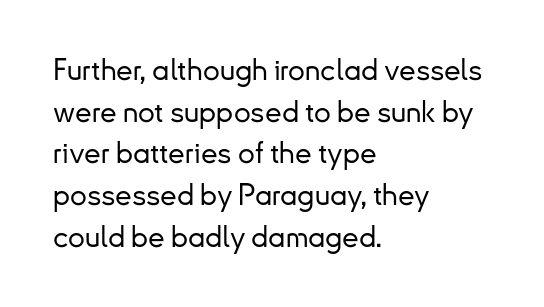
Q: Is the text italic (slanted)? A: No, it is upright.
Q: Is the typeface a serif or a sans-serif typeface? A: Sans-serif.
Q: Is the text underlined? A: No.
Q: How is the paragraph aligned? A: Left-aligned.
Q: Is the spacing between letters normal or unusually wide? A: Normal.
Q: Is the spacing between lines tight, normal or loose? A: Normal.
Q: Width (condensed, normal, or wide)? A: Normal.
Q: Stroke contrast? A: Low.
Q: x-height? A: Small.
Q: Monospaced? A: No.
